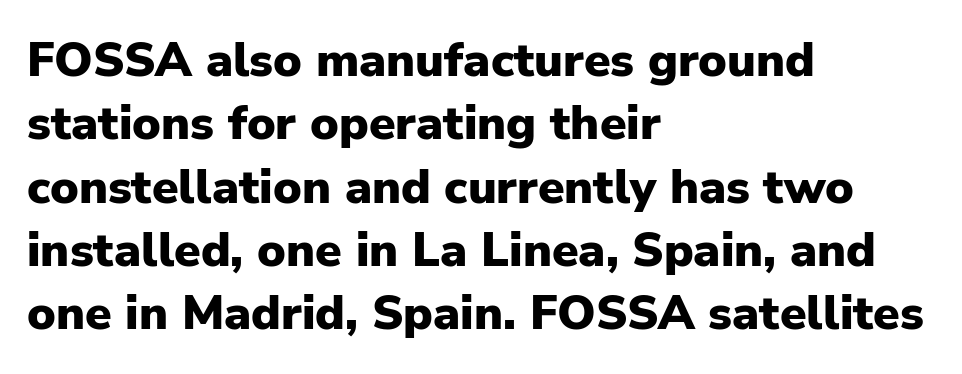
{"serif": "no", "italic": "no", "bold": "yes", "weight": "heavy", "width": "normal", "stroke_contrast": "low", "x_height": "medium", "monospaced": "no", "underline": "no", "align": "left", "line_spacing": "normal", "line_spacing_ratio": 1.32, "letter_spacing": "normal", "letter_spacing_em": 0.0, "glyph_px": 48}
